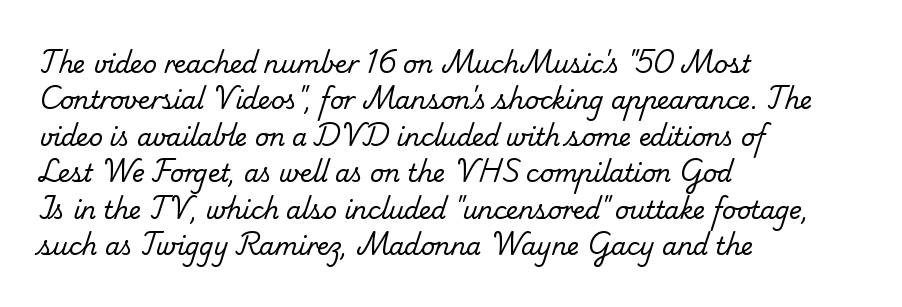
The image shows 24 px text type; set left-aligned, normal line spacing (1.52x), normal letter spacing, not underlined.
